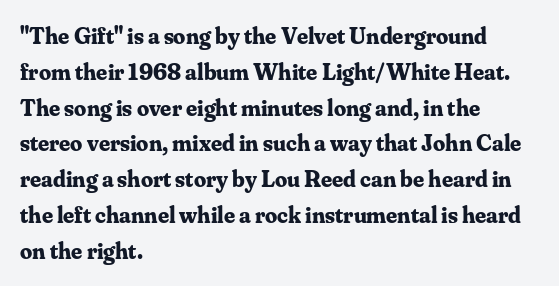
The image shows 24 px bold type, upright; set left-aligned, normal line spacing (1.49x), normal letter spacing, not underlined.
